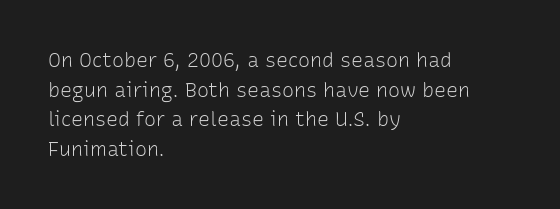
Compared with a typical body face, this is equally light or lighter still. The line texture is even and compact thanks to regular tracking. The space directly below the letters is spotless. Nope, not italic — everything's standing straight.
